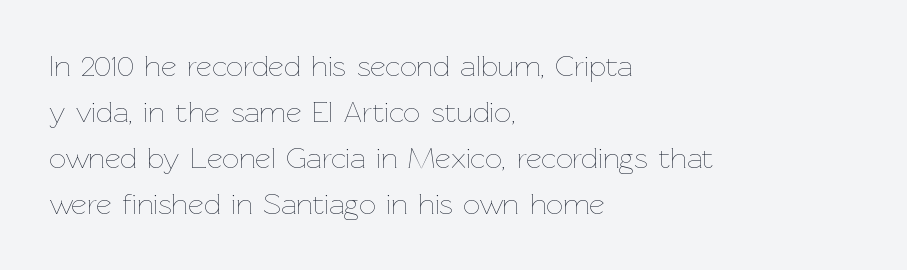
{"italic": "no", "bold": "no", "weight": "thin", "width": "normal", "stroke_contrast": "low", "x_height": "medium", "monospaced": "no", "underline": "no", "align": "left", "line_spacing": "normal", "line_spacing_ratio": 1.53, "letter_spacing": "normal", "letter_spacing_em": 0.0, "glyph_px": 30}
